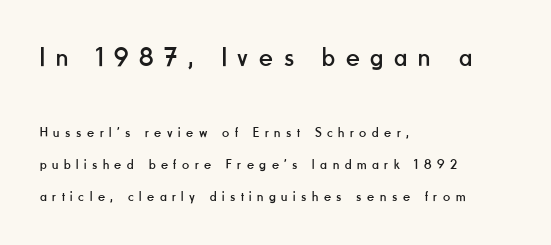
{"italic": "no", "bold": "no", "underline": "no", "align": "left", "line_spacing": "loose", "line_spacing_ratio": 2.28, "letter_spacing": "wide", "letter_spacing_em": 0.4, "larger_block": "first", "size_ratio": 1.93, "glyph_px": 27}
